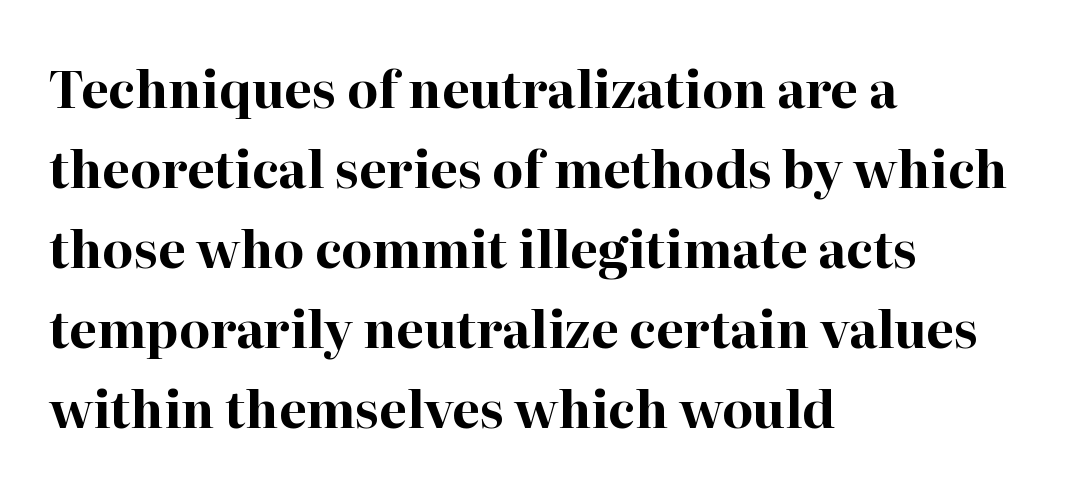
Each letter's strokes conclude with small projecting serifs. A typesetter would call this proportional, since set widths differ per character. These words are printed bold, with thick strokes throughout. Compared with a centered layout, this one pins lines to the left instead. A typesetter would call this zero additional tracking.
